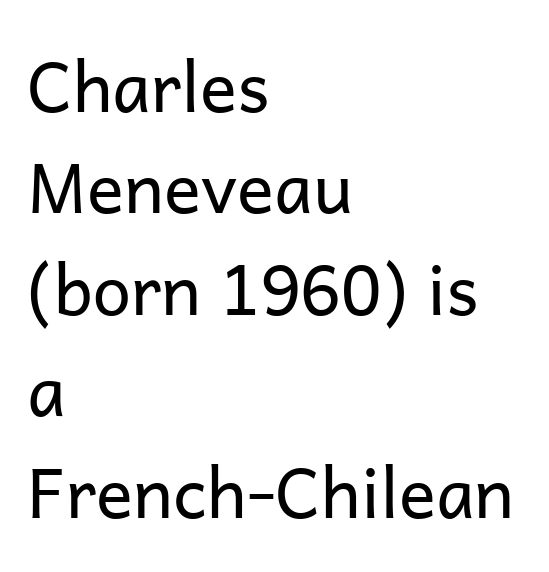
The image shows 69 px regular-weight sans-serif type, upright; set left-aligned, normal line spacing (1.47x), normal letter spacing, not underlined; low stroke contrast and a medium x-height.
